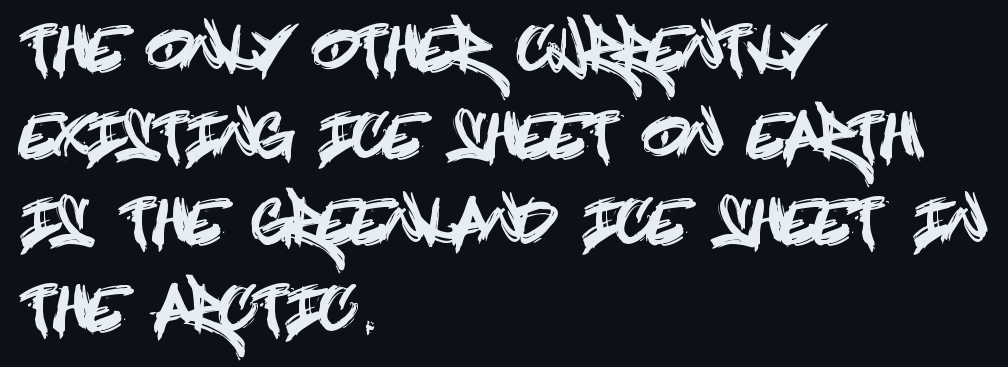
{"serif": "no", "width": "condensed", "x_height": "large", "underline": "no", "align": "left", "line_spacing": "normal", "line_spacing_ratio": 1.47, "letter_spacing": "normal", "letter_spacing_em": 0.0, "glyph_px": 59}
